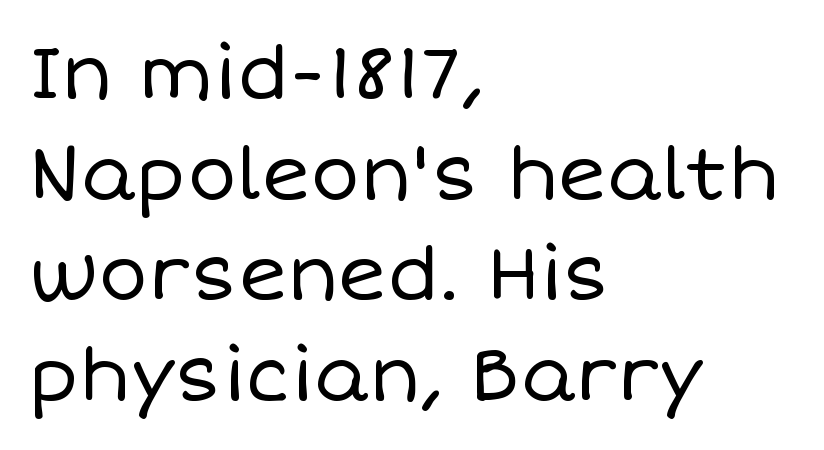
{"italic": "no", "bold": "no", "weight": "regular", "width": "normal", "stroke_contrast": "low", "x_height": "large", "monospaced": "no", "underline": "no", "align": "left", "line_spacing": "normal", "line_spacing_ratio": 1.36, "letter_spacing": "normal", "letter_spacing_em": 0.0, "glyph_px": 74}
